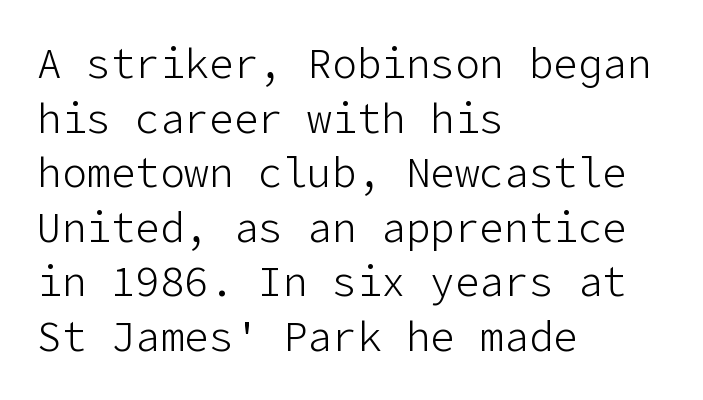
{"serif": "no", "italic": "no", "bold": "no", "weight": "light", "width": "normal", "stroke_contrast": "low", "x_height": "medium", "underline": "no", "align": "left", "line_spacing": "normal", "line_spacing_ratio": 1.33, "letter_spacing": "normal", "letter_spacing_em": 0.0, "glyph_px": 41}
